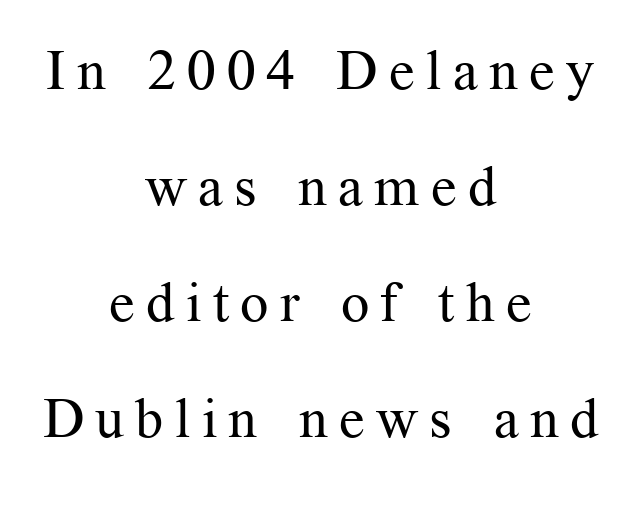
Does the leading feel generous? Absolutely, it's lavish. The cut favours lightness, reaching ordinary text weight at its darkest. Posture: upright roman. The whitespace from short lines is split evenly between both sides. The letters advance in unequal steps, a hallmark of proportional type. These lines are composed in type with serifs.
